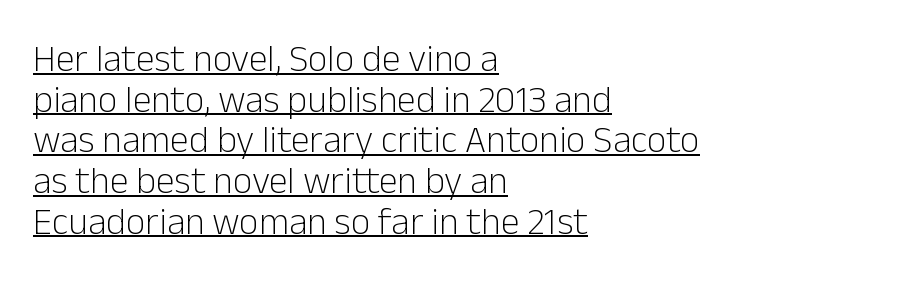
The image shows 38 px light sans-serif type, upright; set left-aligned, tight line spacing (1.07x), normal letter spacing, underlined; low stroke contrast and a medium x-height.
